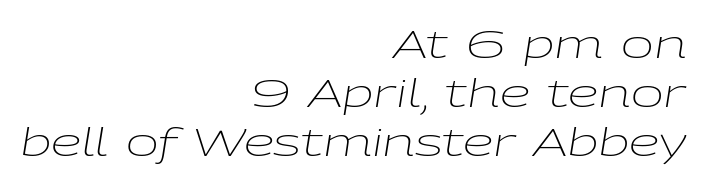
The image shows 39 px light, wide type, italic (leaning right); set right-aligned, normal line spacing (1.26x), normal letter spacing, not underlined; low stroke contrast and a medium x-height.
